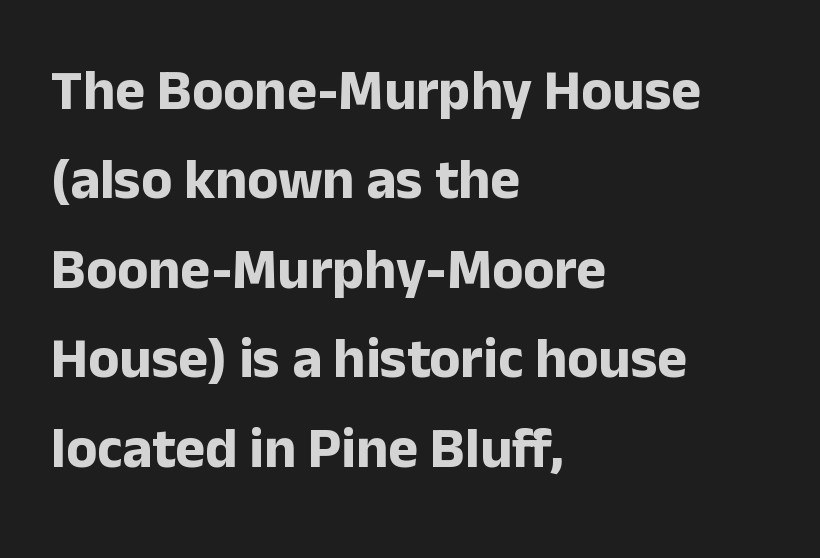
Looks like regular typesetting: each glyph gets only the width it needs. It's the straight-up-and-down kind of type. Bold? Absolutely — the strokes are thick and heavy. Glyph-to-glyph distance matches everyday printed text.
